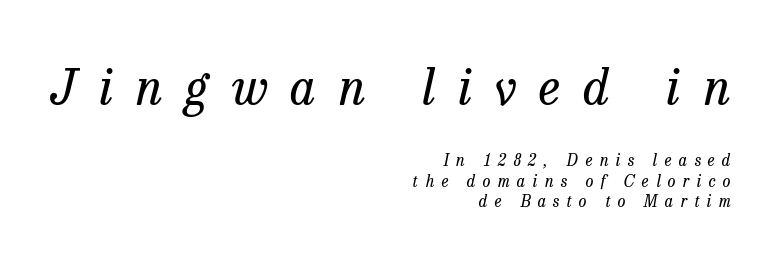
{"serif": "yes", "italic": "yes", "lean": "right", "slant_degrees": 13, "bold": "no", "weight": "regular", "width": "normal", "stroke_contrast": "low", "x_height": "medium", "monospaced": "no", "underline": "no", "align": "right", "line_spacing": "normal", "line_spacing_ratio": 1.3, "letter_spacing": "wide", "letter_spacing_em": 0.46, "larger_block": "first", "size_ratio": 3.06, "glyph_px": 49}
